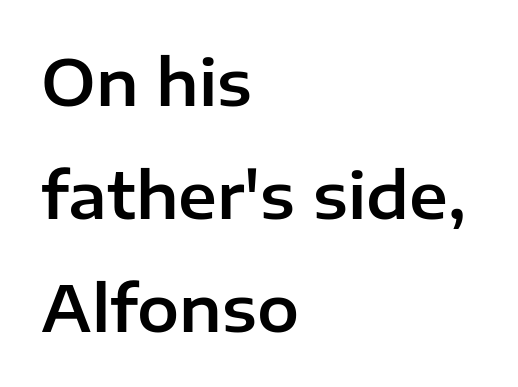
The image shows 63 px sans-serif type, upright; set left-aligned, line spacing 1.79x, normal letter spacing, not underlined; low stroke contrast and a medium x-height.
